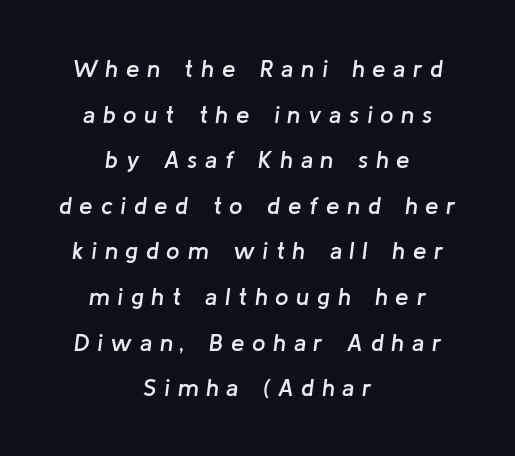
This sample uses an oblique cut, with every glyph tilted off the vertical. Typographic density is moderately raised because the face is semibold. Short and long lines alike share a common midpoint. Someone cranked the tracking dial way up on this one.
